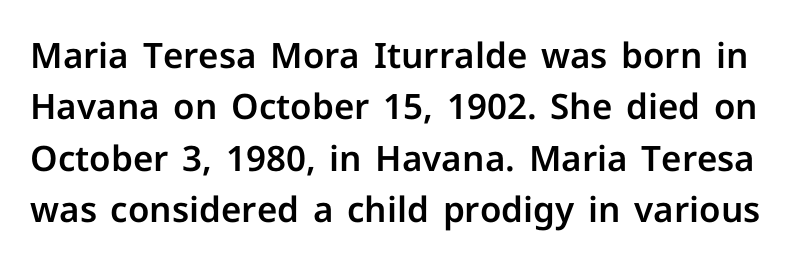
Q: Is the text italic (slanted)? A: No, it is upright.
Q: Is the typeface a serif or a sans-serif typeface? A: Sans-serif.
Q: Is the text underlined? A: No.
Q: Is the spacing between letters normal or unusually wide? A: Normal.
Q: Is the spacing between lines tight, normal or loose? A: Normal.
Q: Width (condensed, normal, or wide)? A: Normal.
Q: Stroke contrast? A: Low.
Q: x-height? A: Medium.
Q: Monospaced? A: No.
